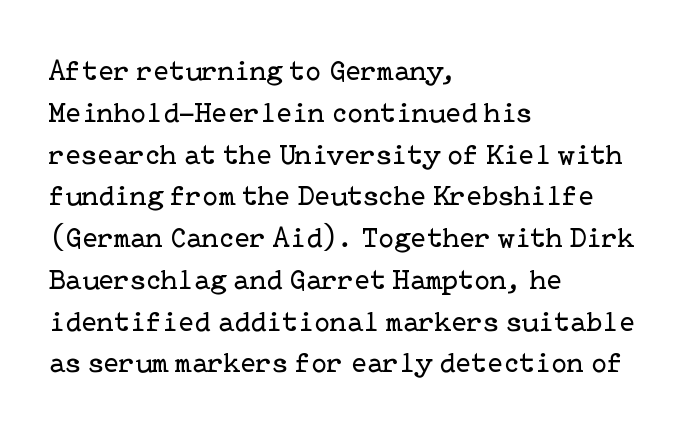
Honestly, the letter spacing is just normal — you wouldn't notice it. The glyphs are unaccompanied by any horizontal stroke below them. A student would call this left alignment; a typographer would say flush left, rag right. This is serif lettering, the kind often seen in printed books.
